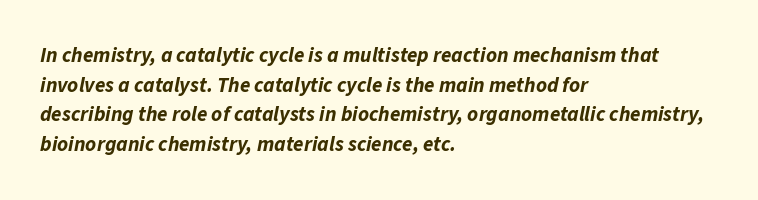
Q: Is the text bold? A: Yes.
Q: Is the text italic (slanted)? A: Yes, it leans right by about 11 degrees.
Q: Is the text underlined? A: No.
Q: How is the paragraph aligned? A: Left-aligned.
Q: Is the spacing between letters normal or unusually wide? A: Normal.
Q: Is the spacing between lines tight, normal or loose? A: Normal.
